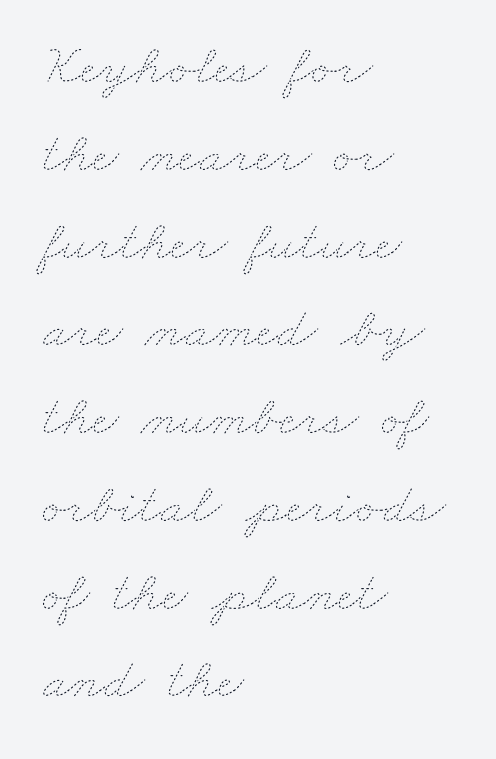
Is the stroke heavy? The answer is a plain regular-or-lighter. Spacing verdict: proportional, widths tailored to each character. All the whitespace from short lines collects on the right. The face used here is rendered with its standard letterfit. Summary of vertical rhythm: regular, with standard interline spacing. Letters rest on an invisible, unmarked baseline.
